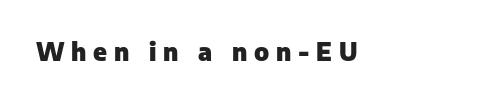
The image shows 24 px bold type, upright; set unusually wide letter spacing (+0.28 em), not underlined.
